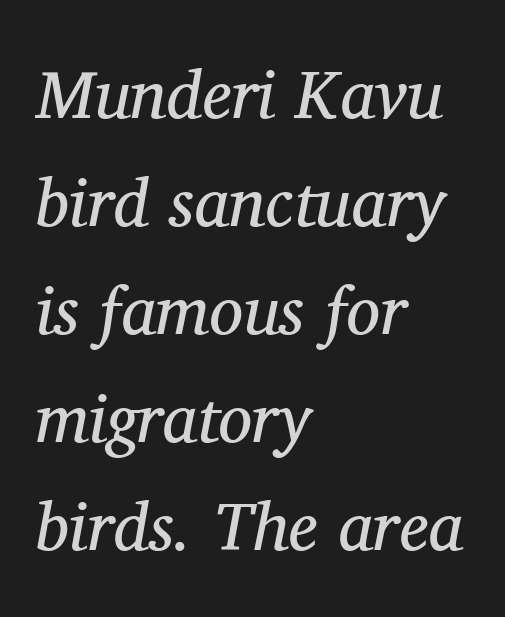
Q: Is the text bold? A: No.
Q: Is the text italic (slanted)? A: Yes, it leans right by about 11 degrees.
Q: Is the typeface a serif or a sans-serif typeface? A: Serif.
Q: Is the text underlined? A: No.
Q: How is the paragraph aligned? A: Left-aligned.
Q: Is the spacing between letters normal or unusually wide? A: Normal.
Q: Is the spacing between lines tight, normal or loose? A: Normal.
Q: Width (condensed, normal, or wide)? A: Normal.
Q: Stroke contrast? A: Medium.
Q: x-height? A: Medium.
Q: Monospaced? A: No.
